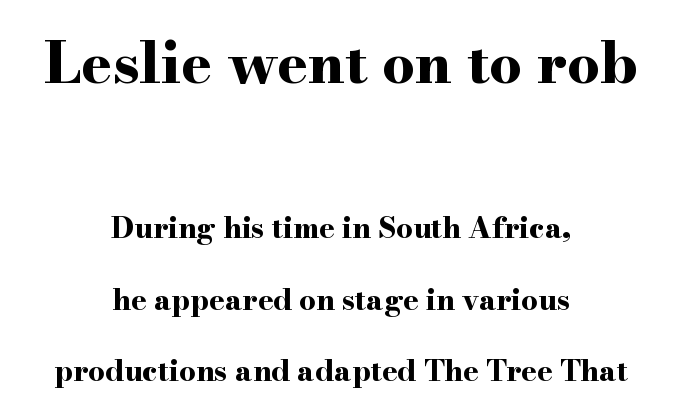
Large over small — that's the arrangement of the two blocks here. Between one letter and the next there's only the usual sliver of space. The lines are quadded center. The lines are spread far apart with generous leading. Posture: straight, roman, zero tilt.
